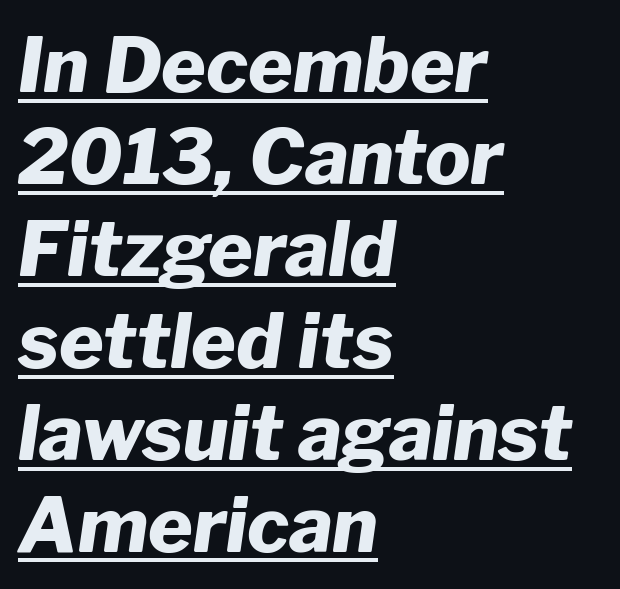
Q: Is the text bold? A: Yes.
Q: Is the text italic (slanted)? A: Yes, it leans right by about 8 degrees.
Q: Is the text underlined? A: Yes.
Q: How is the paragraph aligned? A: Left-aligned.
Q: Is the spacing between letters normal or unusually wide? A: Normal.
Q: Width (condensed, normal, or wide)? A: Normal.
Q: Stroke contrast? A: Low.
Q: x-height? A: Medium.
Q: Monospaced? A: No.
